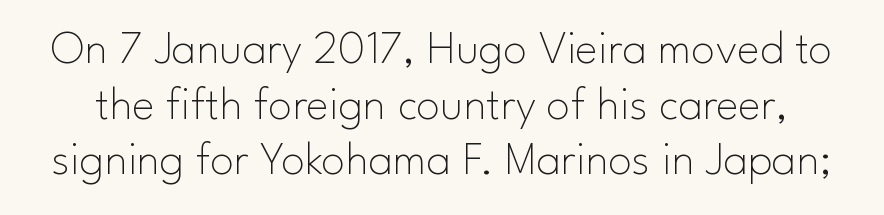
{"serif": "no", "italic": "no", "bold": "no", "weight": "thin", "width": "normal", "stroke_contrast": "low", "x_height": "small", "monospaced": "no", "underline": "no", "line_spacing_ratio": 1.16, "letter_spacing": "normal", "letter_spacing_em": 0.0, "glyph_px": 48}
